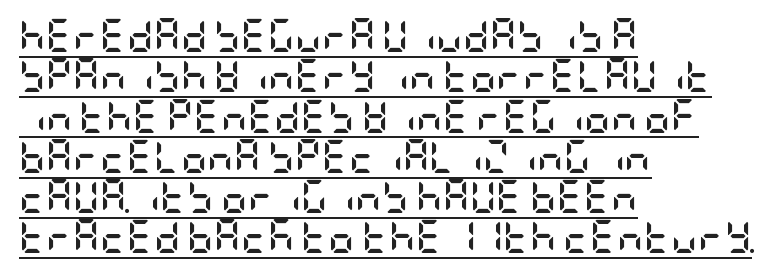
Q: Is the text bold? A: Yes.
Q: Is the text italic (slanted)? A: No, it is upright.
Q: Is the typeface a serif or a sans-serif typeface? A: Sans-serif.
Q: Is the text underlined? A: Yes.
Q: How is the paragraph aligned? A: Left-aligned.
Q: Is the spacing between letters normal or unusually wide? A: Normal.
Q: Width (condensed, normal, or wide)? A: Condensed.
Q: Stroke contrast? A: Low.
Q: x-height? A: Large.
